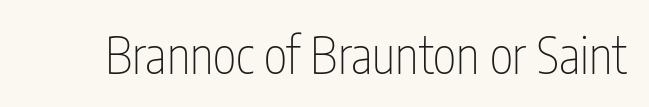
Q: Is the text bold? A: No.
Q: Is the text italic (slanted)? A: No, it is upright.
Q: Is the typeface a serif or a sans-serif typeface? A: Sans-serif.
Q: Is the text underlined? A: No.
Q: Is the spacing between letters normal or unusually wide? A: Normal.
Q: Width (condensed, normal, or wide)? A: Condensed.
Q: Stroke contrast? A: Low.
Q: x-height? A: Medium.
Q: Monospaced? A: No.
